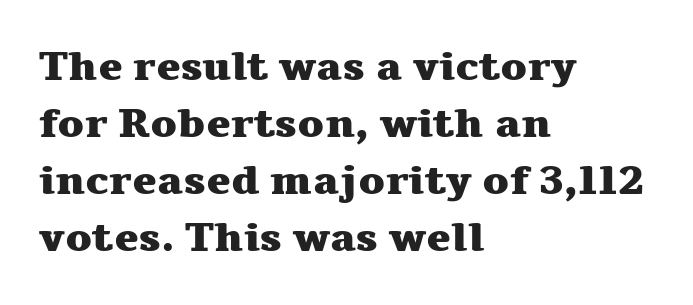
The image shows 41 px heavy, wide serif type, upright; set left-aligned, normal line spacing (1.39x), normal letter spacing, not underlined; medium stroke contrast and a medium x-height.
